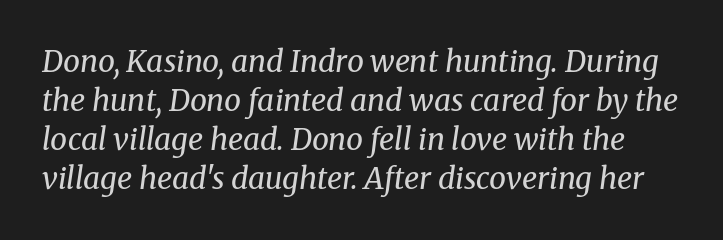
Q: Is the text bold? A: No.
Q: Is the text italic (slanted)? A: Yes, it leans right by about 8 degrees.
Q: Is the typeface a serif or a sans-serif typeface? A: Serif.
Q: Is the text underlined? A: No.
Q: Is the spacing between letters normal or unusually wide? A: Normal.
Q: Is the spacing between lines tight, normal or loose? A: Normal.
Q: Width (condensed, normal, or wide)? A: Normal.
Q: Stroke contrast? A: Medium.
Q: x-height? A: Medium.
Q: Monospaced? A: No.
